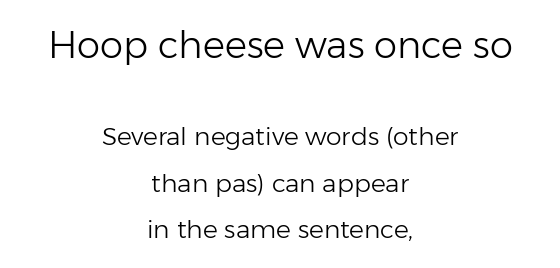
{"serif": "no", "italic": "no", "bold": "no", "weight": "light", "width": "normal", "stroke_contrast": "low", "x_height": "medium", "monospaced": "no", "underline": "no", "align": "center", "line_spacing_ratio": 1.86, "letter_spacing": "normal", "letter_spacing_em": 0.0, "larger_block": "first", "size_ratio": 1.48, "glyph_px": 37}
